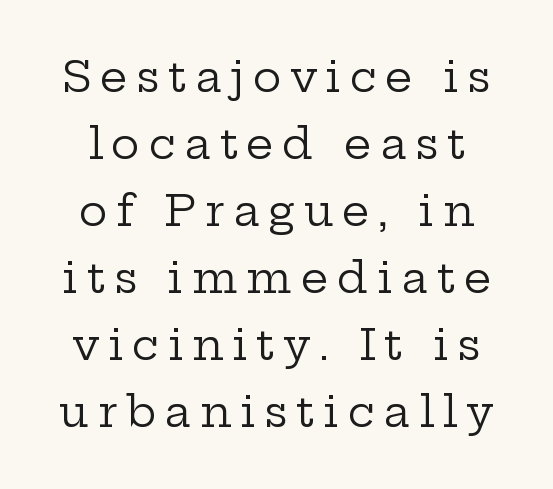
Characters follow at a spacing far wider than the type designer built in. If you measured baseline to baseline, you'd find a middling distance. Is this a fixed-width face? No — the glyphs have proportional, varying widths. The weight tops out at a normal text grade.
